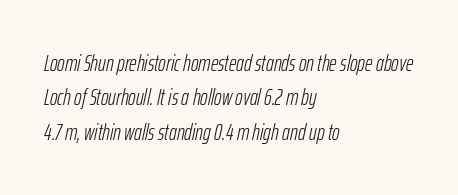
The image shows 23 px text type, italic (leaning right); set left-aligned, normal line spacing (1.49x), normal letter spacing, not underlined.
